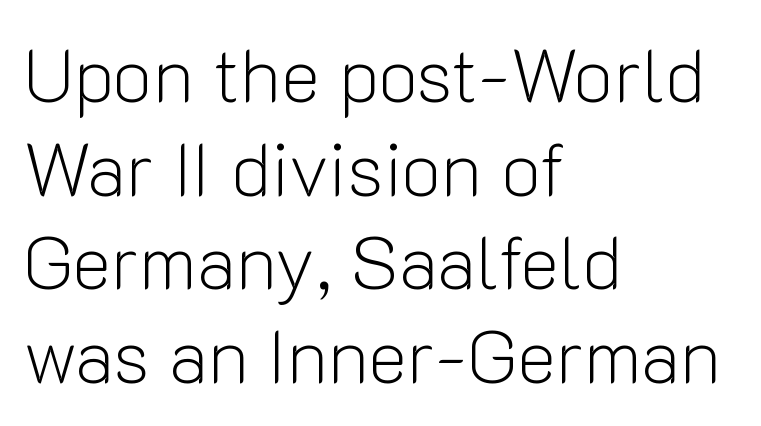
Grotesque or geometric, the face here clearly has no serifs. Is the stroke heavy? The answer is a plain regular-or-lighter. Glance below the letters and you will spot only blank space. Is the letter spacing exaggerated? No — it looks like the ordinary default. Students, observe: this is what conventionally led text looks like. The axis of the letterforms is exactly vertical.
